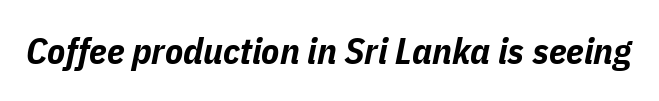
The image shows 37 px bold, condensed type, italic (leaning right); set normal letter spacing, not underlined; low stroke contrast and a medium x-height.
